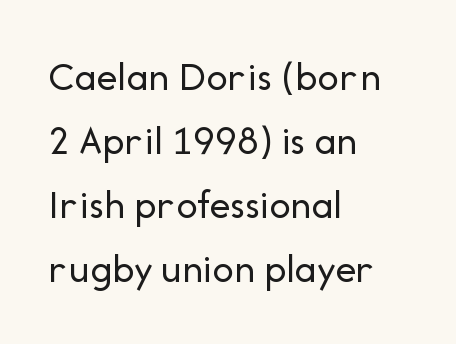
Q: Is the text bold? A: No.
Q: Is the text italic (slanted)? A: No, it is upright.
Q: Is the typeface a serif or a sans-serif typeface? A: Sans-serif.
Q: Is the text underlined? A: No.
Q: How is the paragraph aligned? A: Left-aligned.
Q: Is the spacing between letters normal or unusually wide? A: Normal.
Q: Is the spacing between lines tight, normal or loose? A: Normal.
Q: Width (condensed, normal, or wide)? A: Normal.
Q: Stroke contrast? A: Low.
Q: x-height? A: Medium.
Q: Monospaced? A: No.
